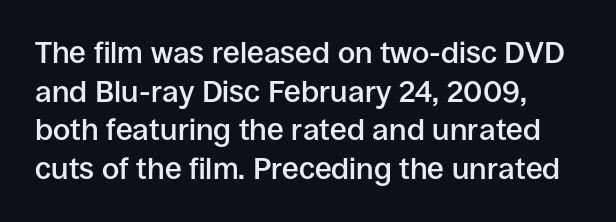
Compared with typical paragraphs, the rows here are spaced about the same. These lines are rendered in a variable-pitch font. If you drew a line through each stem, it would be perfectly vertical. Plain, unruled lines of type.
